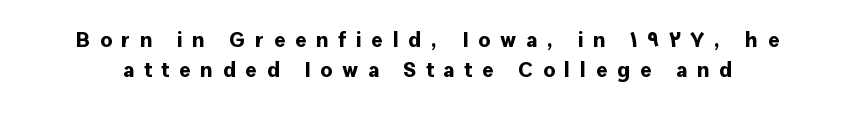
Characters follow at a spacing far wider than the type designer built in. Students, observe: this is what conventionally led text looks like. Nope, not italic — everything's standing straight. Caption: bold face, heavy strokes. Just letters on the line, the space beneath them empty.
